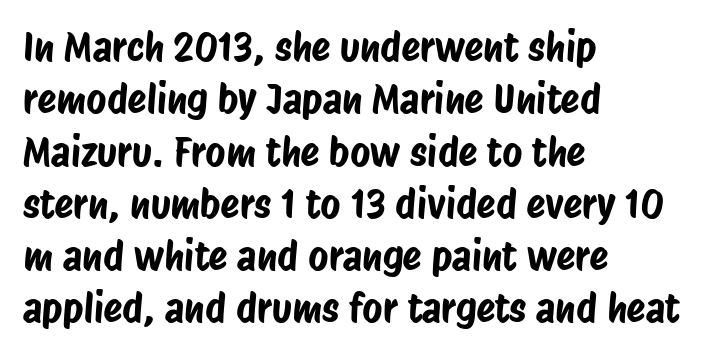
{"serif": "no", "width": "condensed", "stroke_contrast": "low", "x_height": "large", "monospaced": "no", "underline": "no", "align": "left", "line_spacing": "normal", "line_spacing_ratio": 1.34, "letter_spacing": "normal", "letter_spacing_em": 0.0, "glyph_px": 39}
